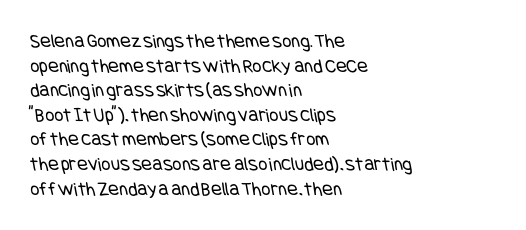
The image shows 20 px text type; set left-aligned, line spacing 1.23x, normal letter spacing, not underlined.
